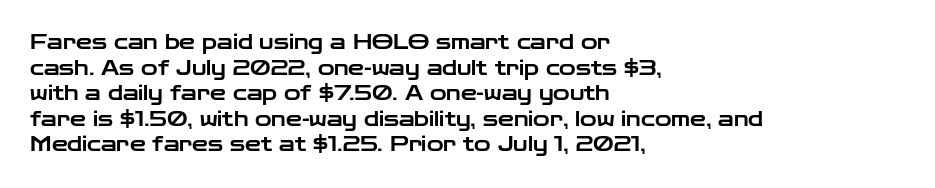
The image shows 20 px text type, upright; set left-aligned, normal line spacing (1.28x), normal letter spacing, not underlined.
